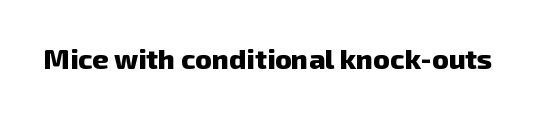
{"serif": "no", "bold": "yes", "weight": "heavy", "width": "normal", "stroke_contrast": "low", "x_height": "medium", "monospaced": "no", "underline": "no", "letter_spacing": "normal", "letter_spacing_em": 0.0, "glyph_px": 28}
